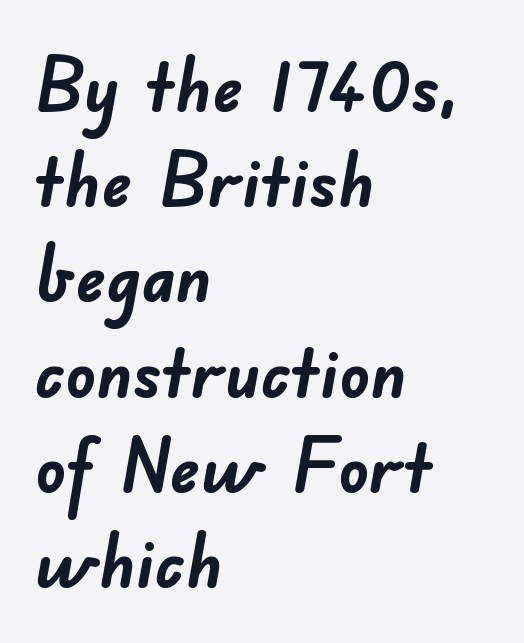
The tracking reads as untouched default to a designer's eye. Horizontal alignment here is leftward, the default for most running prose. Heavy, bold letterforms. The passage shown is not underscored anywhere. Normally led — the rows are evenly, conventionally spaced. A typesetter would label this face a sans.
